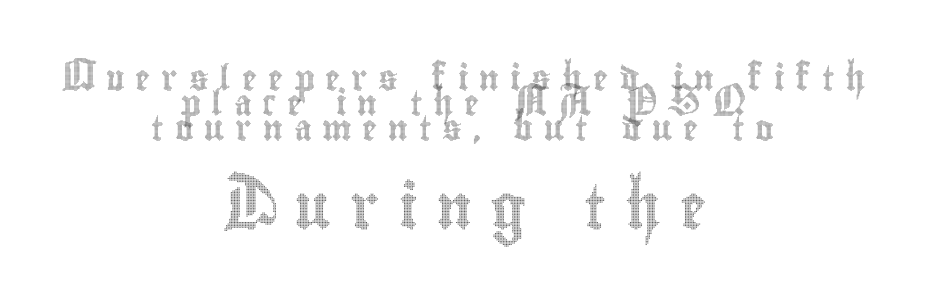
Between these two stacked blocks, the lower one wins on size. Inter-character spacing is expanded well beyond the font's built-in metrics. Notice how the stems are strictly vertical — no italics here. Vertically, the passage feels compressed, each row crowding the next. The rendering positions every line midway between the sides.
